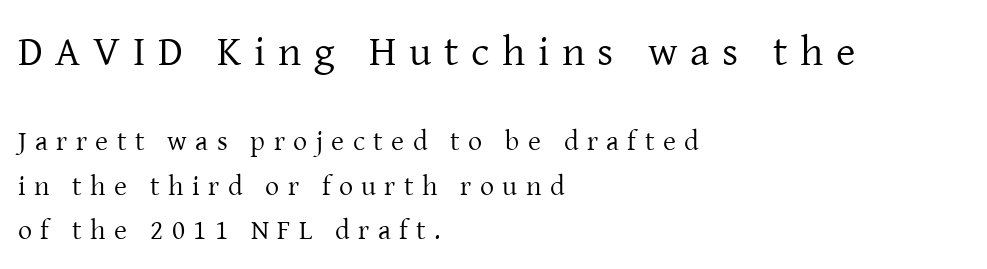
The image shows 42 px regular-weight serif type, upright; set left-aligned, normal line spacing (1.6x), unusually wide letter spacing (+0.3 em), not underlined; the first (top) block is 1.5x larger; low stroke contrast and a medium x-height.
